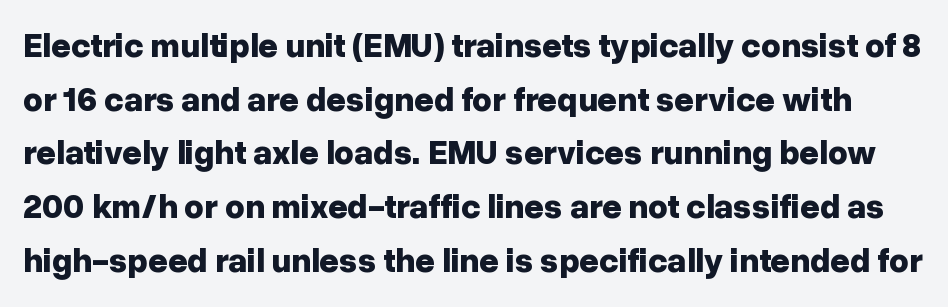
Q: Is the text bold? A: Yes.
Q: Is the text italic (slanted)? A: No, it is upright.
Q: Is the typeface a serif or a sans-serif typeface? A: Sans-serif.
Q: Is the text underlined? A: No.
Q: Is the spacing between letters normal or unusually wide? A: Normal.
Q: Is the spacing between lines tight, normal or loose? A: Normal.
Q: Width (condensed, normal, or wide)? A: Normal.
Q: Stroke contrast? A: Low.
Q: x-height? A: Medium.
Q: Monospaced? A: No.
